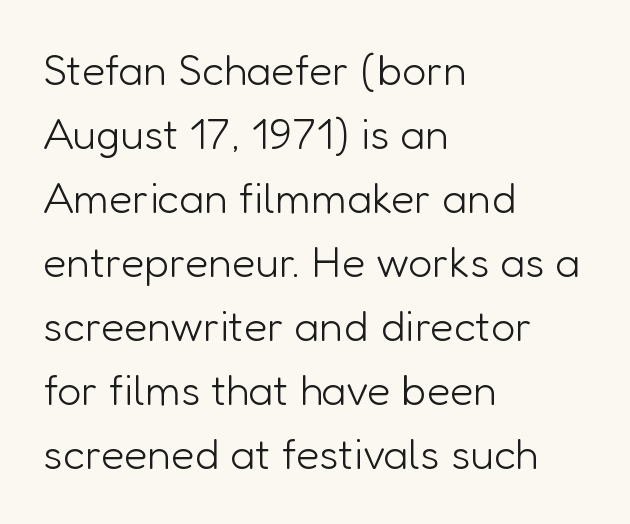
Q: Is the text bold? A: No.
Q: Is the text italic (slanted)? A: No, it is upright.
Q: Is the typeface a serif or a sans-serif typeface? A: Sans-serif.
Q: Is the text underlined? A: No.
Q: How is the paragraph aligned? A: Left-aligned.
Q: Is the spacing between letters normal or unusually wide? A: Normal.
Q: Is the spacing between lines tight, normal or loose? A: Normal.
Q: Width (condensed, normal, or wide)? A: Normal.
Q: Stroke contrast? A: Low.
Q: x-height? A: Medium.
Q: Monospaced? A: No.
